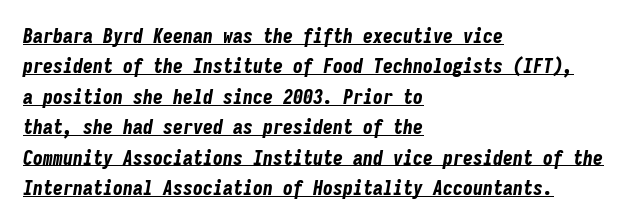
Every character sits at an angle, as italics do. The characters look thick and weighty, a clear bold. Underlined type. Leftover space on each line is placed entirely after the last word. The tracking reads as untouched default to a designer's eye. The vertical gap from one line to the next is medium.
